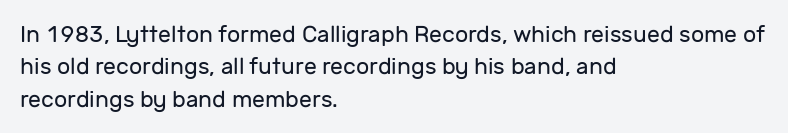
{"italic": "no", "bold": "no", "underline": "no", "align": "left", "line_spacing": "normal", "line_spacing_ratio": 1.41, "letter_spacing": "normal", "letter_spacing_em": 0.0, "glyph_px": 23}
